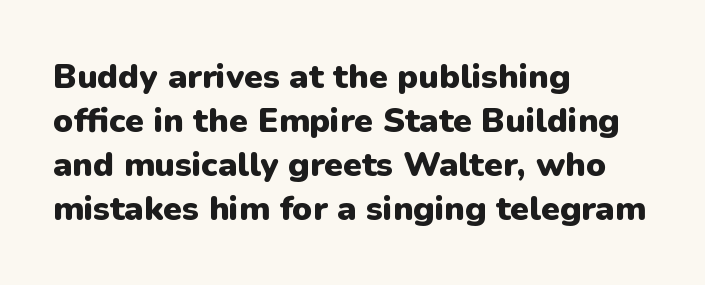
Q: Is the text bold? A: Yes.
Q: Is the text italic (slanted)? A: No, it is upright.
Q: Is the typeface a serif or a sans-serif typeface? A: Sans-serif.
Q: Is the text underlined? A: No.
Q: How is the paragraph aligned? A: Left-aligned.
Q: Is the spacing between letters normal or unusually wide? A: Normal.
Q: Is the spacing between lines tight, normal or loose? A: Normal.
Q: Width (condensed, normal, or wide)? A: Normal.
Q: Stroke contrast? A: Low.
Q: x-height? A: Medium.
Q: Monospaced? A: No.
